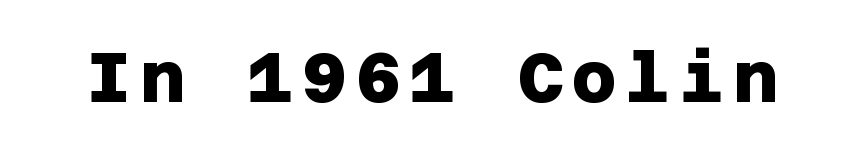
{"serif": "no", "bold": "yes", "weight": "heavy", "width": "normal", "stroke_contrast": "low", "x_height": "large", "underline": "no", "glyph_px": 70}
